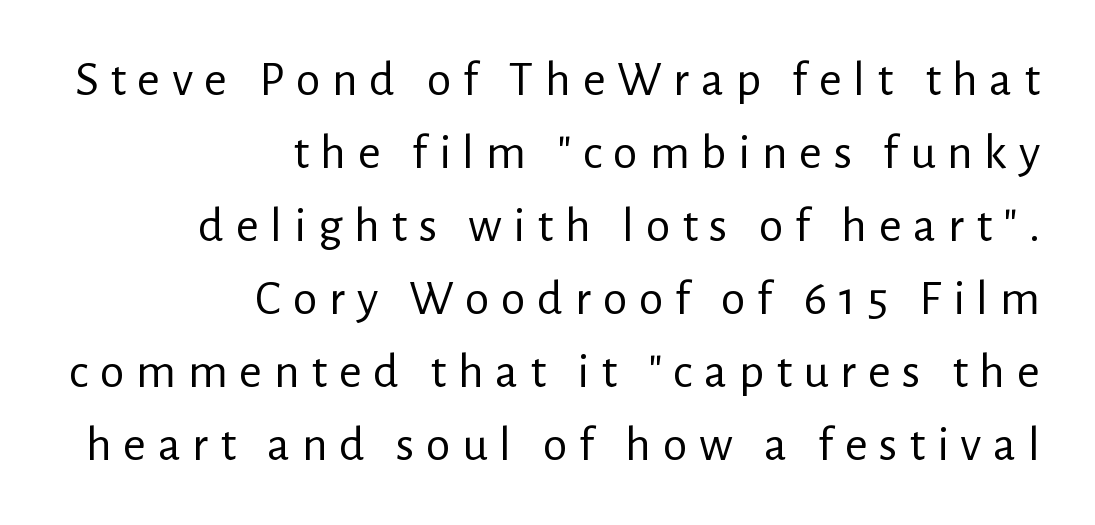
{"serif": "no", "italic": "no", "bold": "no", "weight": "regular", "width": "normal", "stroke_contrast": "low", "x_height": "medium", "monospaced": "no", "underline": "no", "align": "right", "line_spacing": "normal", "line_spacing_ratio": 1.46, "letter_spacing": "wide", "letter_spacing_em": 0.23, "glyph_px": 50}
